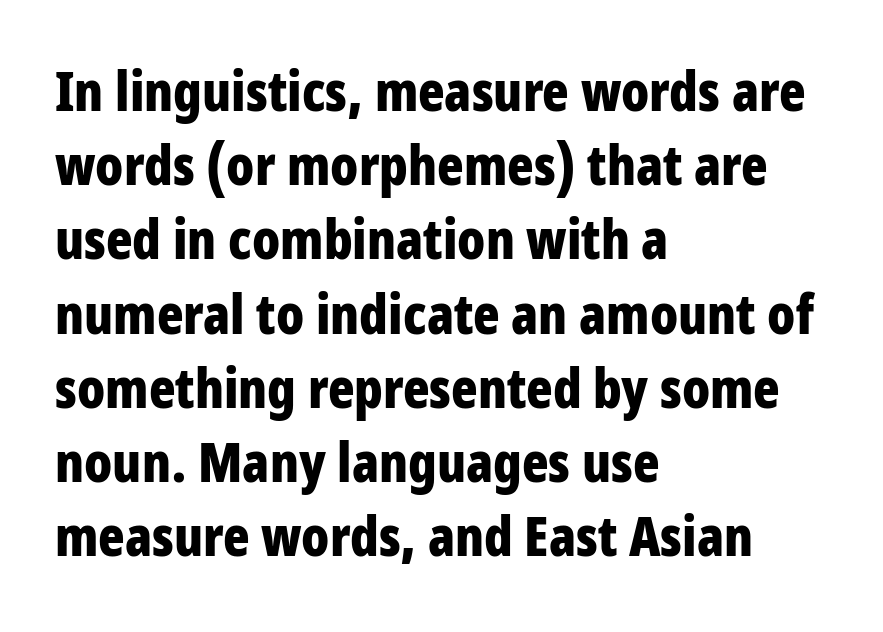
How are the letters spaced? Ordinarily, with no added tracking. If you drew a line through each stem, it would be perfectly vertical. Its strokes are broad and dark, the hallmark of bold type. Compared with typical paragraphs, the rows here are spaced about the same. The rendering shows plain stroke endings on the letterforms — a sans-serif design.
